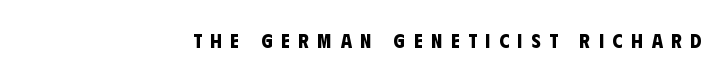
The image shows 20 px bold type; set unusually wide letter spacing (+0.43 em), not underlined.
